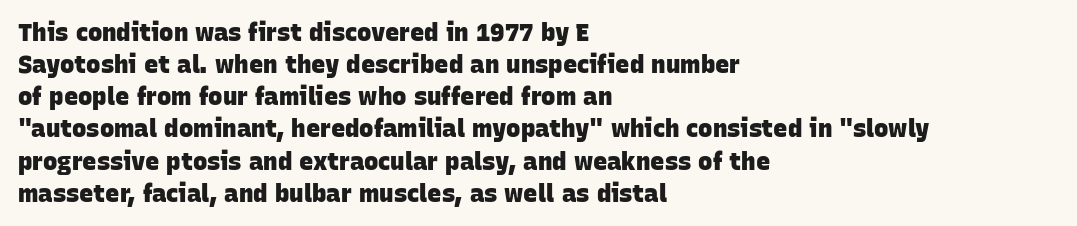
Q: Is the text bold? A: Yes.
Q: Is the text underlined? A: No.
Q: How is the paragraph aligned? A: Left-aligned.
Q: Is the spacing between letters normal or unusually wide? A: Normal.
Q: Is the spacing between lines tight, normal or loose? A: Normal.
